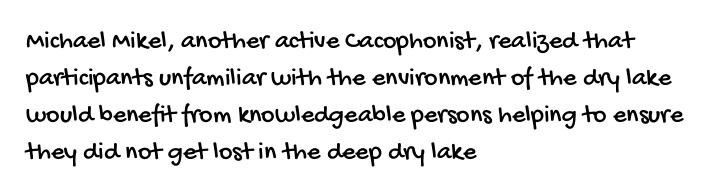
{"underline": "no", "align": "left", "line_spacing": "normal", "line_spacing_ratio": 1.42, "letter_spacing": "normal", "letter_spacing_em": 0.0, "glyph_px": 26}
